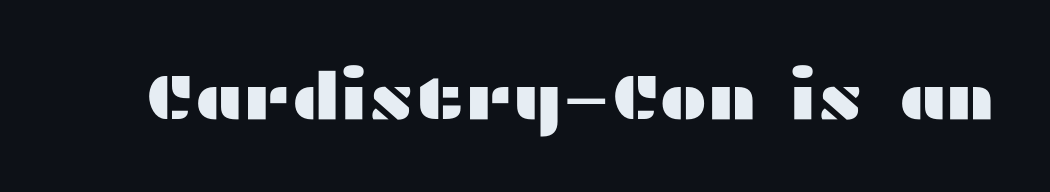
Q: Is the text italic (slanted)? A: No, it is upright.
Q: Is the typeface a serif or a sans-serif typeface? A: Sans-serif.
Q: Is the text underlined? A: No.
Q: Is the spacing between letters normal or unusually wide? A: Normal.
Q: Width (condensed, normal, or wide)? A: Wide.
Q: Stroke contrast? A: Medium.
Q: x-height? A: Medium.
Q: Monospaced? A: No.
